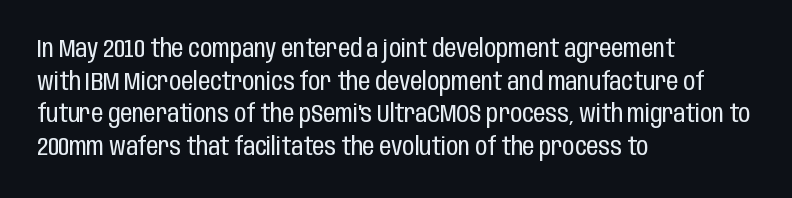
The image shows 24 px text type, upright; set left-aligned, normal line spacing (1.36x), normal letter spacing, not underlined.
